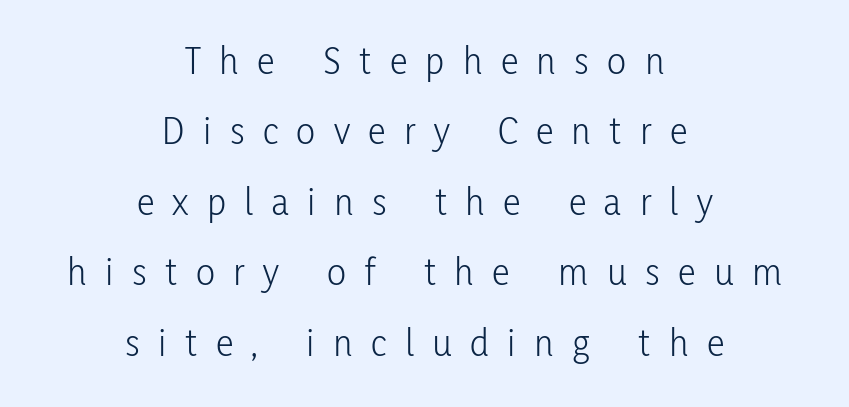
{"serif": "no", "italic": "no", "bold": "no", "weight": "light", "width": "condensed", "stroke_contrast": "low", "x_height": "medium", "monospaced": "no", "underline": "no", "align": "center", "line_spacing_ratio": 1.76, "letter_spacing": "wide", "letter_spacing_em": 0.46, "glyph_px": 40}
